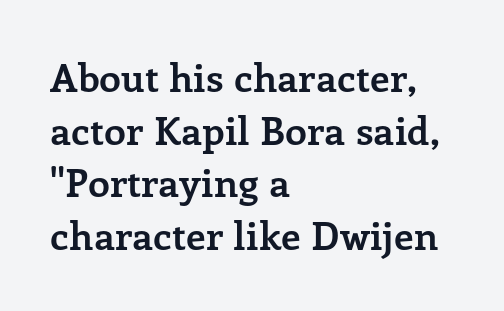
Designer's note — italics off, roman on. In terms of weight, the rendering is a true, heavy bold. Horizontal alignment here is leftward, the default for most running prose. This sample uses plain, unmodified letter spacing. This is serif lettering, the kind often seen in printed books.
